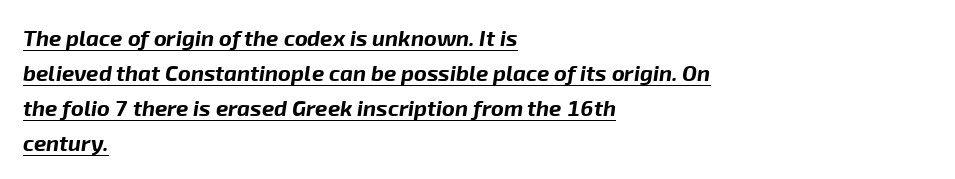
All the whitespace from short lines collects on the right. Has an underline been added? It has. The text carries the slant typical of an italic or oblique font. Compared with typical body copy, the letter spacing here is the same. Vertical spacing — default.
